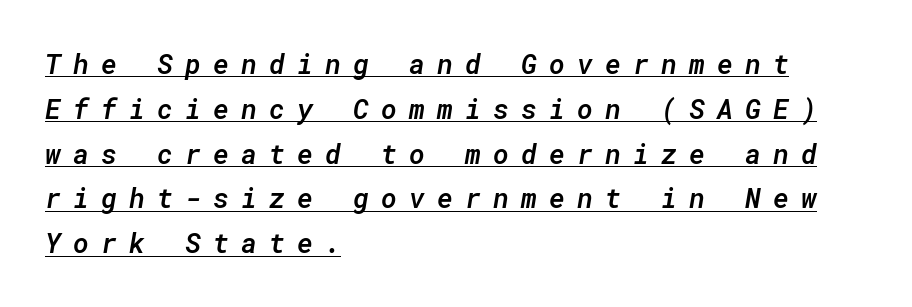
In terms of weight, the rendering is demibold, just under bold. A baseline rule has been typeset under these characters. Is the type slanted? Yes — the strokes lean at a clear angle. These lines have a slow, spaced-out rhythm from letter to letter. How would I describe the line gaps? Plain and ordinary. Left-aligned paragraph, ragged on the right.
